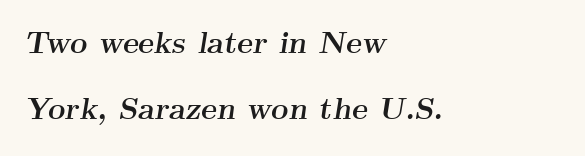
The image shows 30 px semibold, wide serif type, italic (leaning right); set left-aligned, loose line spacing (2.2x), normal letter spacing, not underlined; medium stroke contrast and a small x-height.
